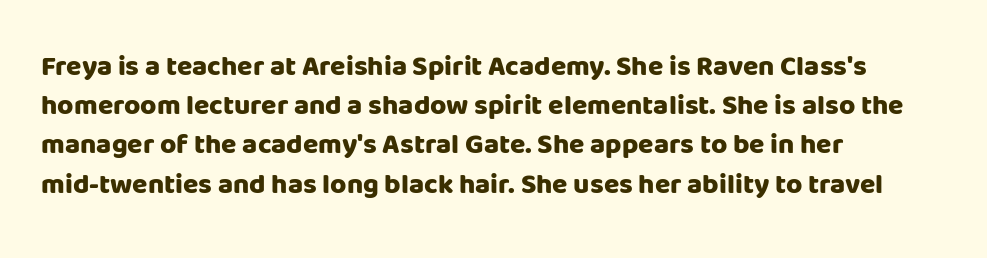
Q: Is the text bold? A: Yes.
Q: Is the text italic (slanted)? A: No, it is upright.
Q: Is the typeface a serif or a sans-serif typeface? A: Sans-serif.
Q: Is the text underlined? A: No.
Q: How is the paragraph aligned? A: Left-aligned.
Q: Is the spacing between letters normal or unusually wide? A: Normal.
Q: Is the spacing between lines tight, normal or loose? A: Normal.
Q: Width (condensed, normal, or wide)? A: Normal.
Q: Stroke contrast? A: Low.
Q: x-height? A: Large.
Q: Monospaced? A: No.
